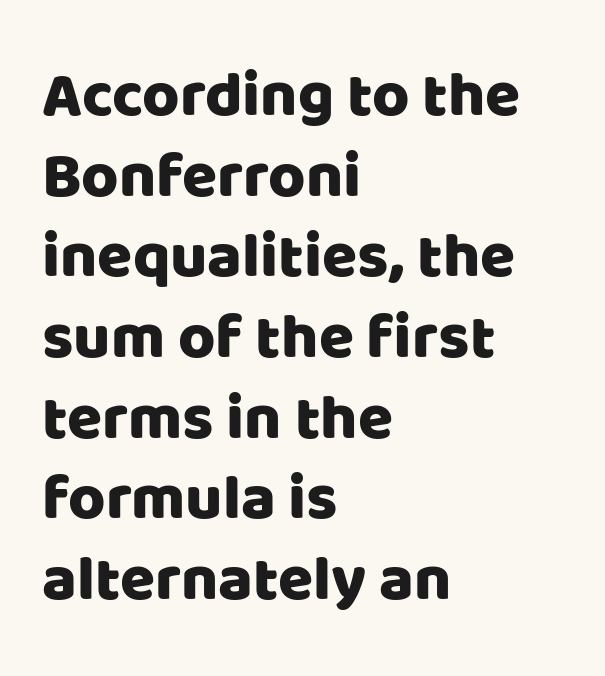
Q: Is the text italic (slanted)? A: No, it is upright.
Q: Is the typeface a serif or a sans-serif typeface? A: Sans-serif.
Q: Is the text underlined? A: No.
Q: How is the paragraph aligned? A: Left-aligned.
Q: Is the spacing between letters normal or unusually wide? A: Normal.
Q: Is the spacing between lines tight, normal or loose? A: Normal.
Q: Width (condensed, normal, or wide)? A: Normal.
Q: Stroke contrast? A: Low.
Q: x-height? A: Large.
Q: Monospaced? A: No.
